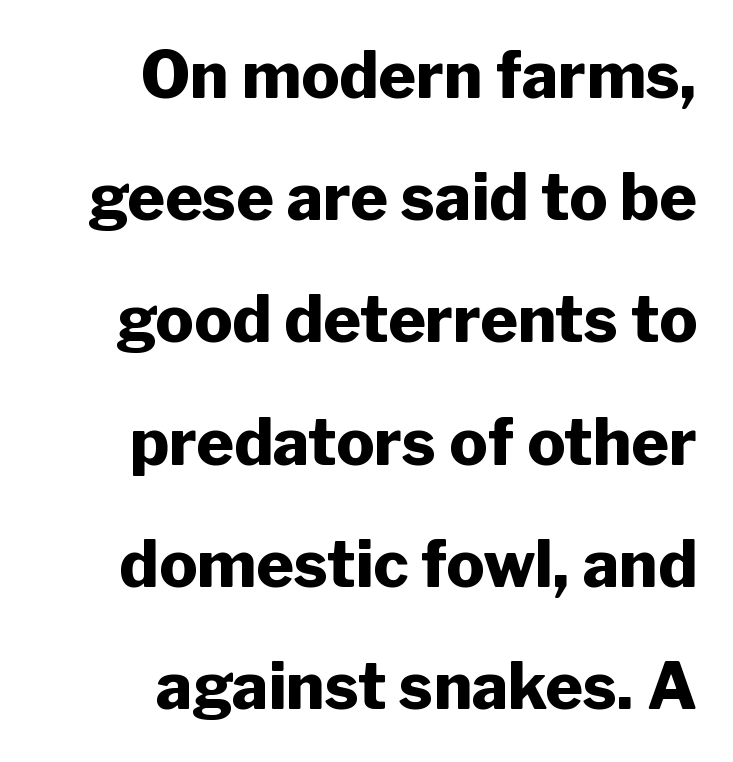
The strokes are fattened all the way to bold. A student would call this right alignment; a typographer would say flush right, rag left. The face used here is a sans, in the tradition of grotesques and geometrics. Here the glyphs are tracked normally, forming tight word shapes. Compared with typical paragraphs, the rows here are farther apart.
